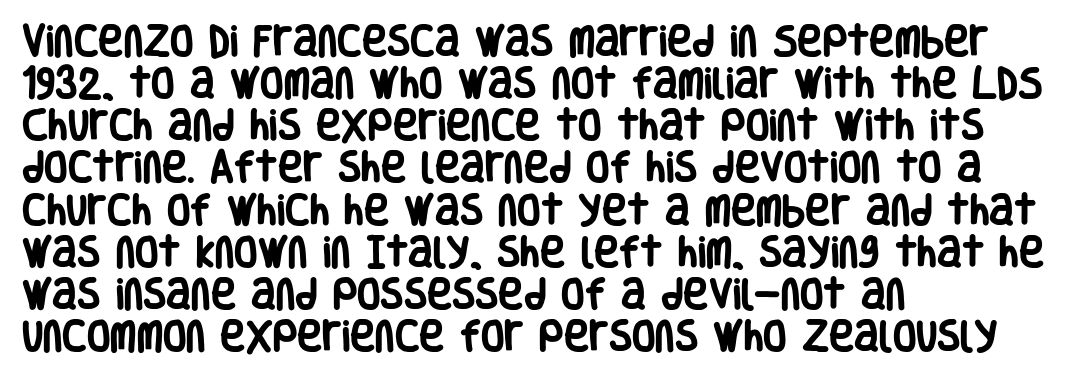
Q: Is the text bold? A: Yes.
Q: Is the text italic (slanted)? A: No, it is upright.
Q: Is the typeface a serif or a sans-serif typeface? A: Sans-serif.
Q: Is the text underlined? A: No.
Q: How is the paragraph aligned? A: Left-aligned.
Q: Is the spacing between letters normal or unusually wide? A: Normal.
Q: Width (condensed, normal, or wide)? A: Condensed.
Q: Stroke contrast? A: Low.
Q: x-height? A: Large.
Q: Monospaced? A: No.
